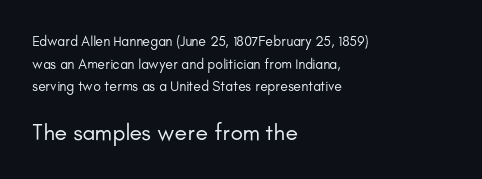
Q: Is the text bold? A: No.
Q: Is the text italic (slanted)? A: No, it is upright.
Q: Is the text underlined? A: No.
Q: How is the paragraph aligned? A: Left-aligned.
Q: Is the spacing between letters normal or unusually wide? A: Normal.
Q: Is the spacing between lines tight, normal or loose? A: Normal.
Q: Which block of text is set in a larger size, the first (top) or the second (bottom)? A: The second (bottom) one.
